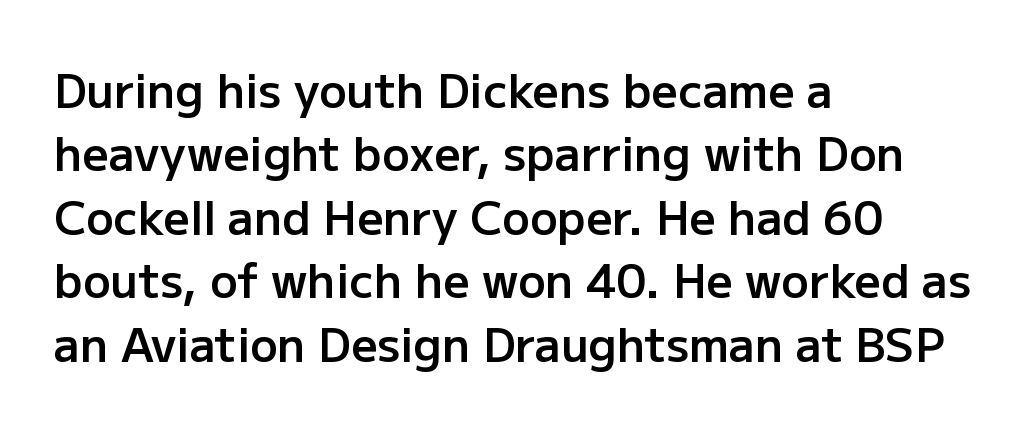
The image shows 46 px semibold sans-serif type, upright; set left-aligned, normal line spacing (1.38x), normal letter spacing, not underlined; low stroke contrast and a medium x-height.
